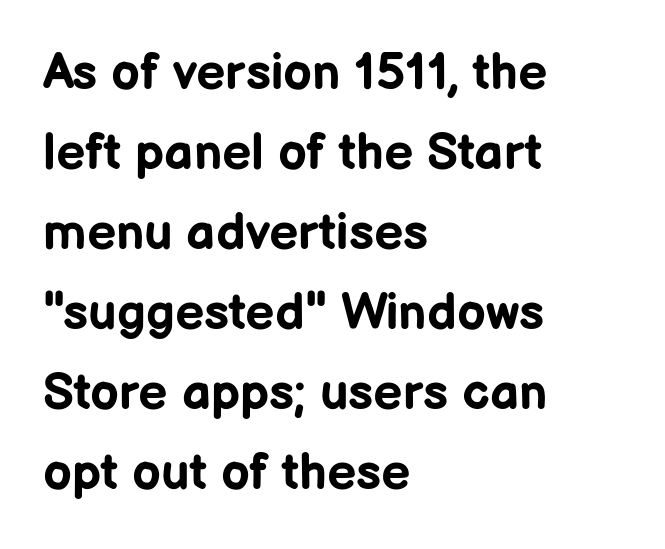
{"serif": "no", "italic": "no", "bold": "yes", "weight": "bold", "width": "normal", "stroke_contrast": "low", "x_height": "medium", "monospaced": "no", "underline": "no", "align": "left", "line_spacing": "normal", "line_spacing_ratio": 1.57, "letter_spacing": "normal", "letter_spacing_em": 0.0, "glyph_px": 51}
